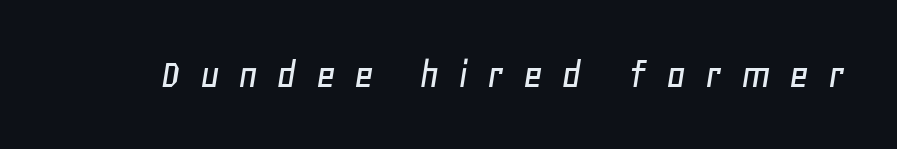
The string is rendered with underlining switched off. The passage shown is typed in a proportional face where columns would drift. The horizontal fit of the characters is loose and conspicuously gappy. Italic? Definitely — the glyphs are oblique.
